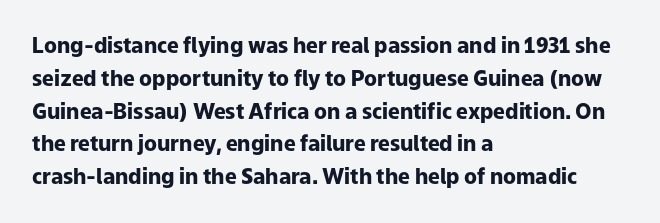
The image shows 21 px bold type, upright; set left-aligned, normal line spacing (1.56x), normal letter spacing, not underlined.
